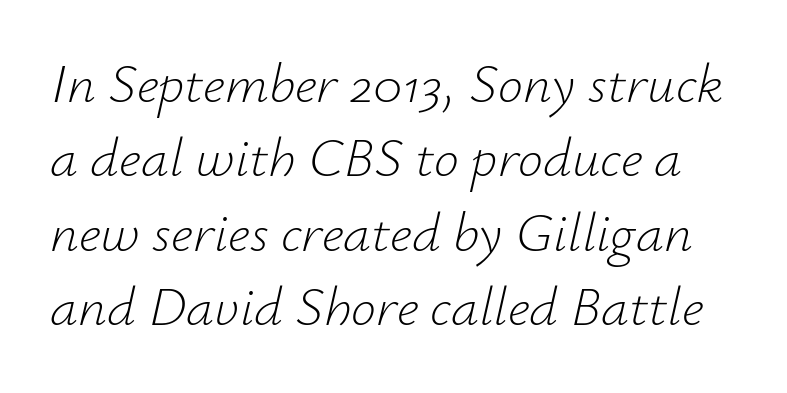
{"italic": "yes", "lean": "right", "slant_degrees": 12, "bold": "no", "weight": "light", "width": "normal", "stroke_contrast": "low", "x_height": "small", "monospaced": "no", "underline": "no", "line_spacing": "normal", "line_spacing_ratio": 1.33, "letter_spacing": "normal", "letter_spacing_em": 0.0, "glyph_px": 56}
